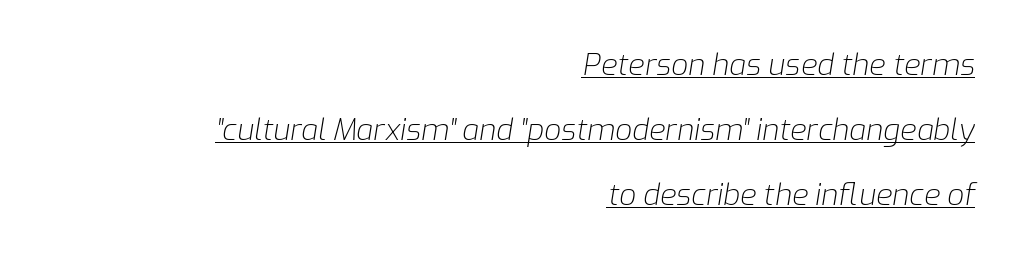
Q: Is the text bold? A: No.
Q: Is the text italic (slanted)? A: Yes, it leans right by about 9 degrees.
Q: Is the text underlined? A: Yes.
Q: How is the paragraph aligned? A: Right-aligned.
Q: Is the spacing between letters normal or unusually wide? A: Normal.
Q: Is the spacing between lines tight, normal or loose? A: Loose.
Q: Width (condensed, normal, or wide)? A: Normal.
Q: Stroke contrast? A: Low.
Q: x-height? A: Medium.
Q: Monospaced? A: No.
